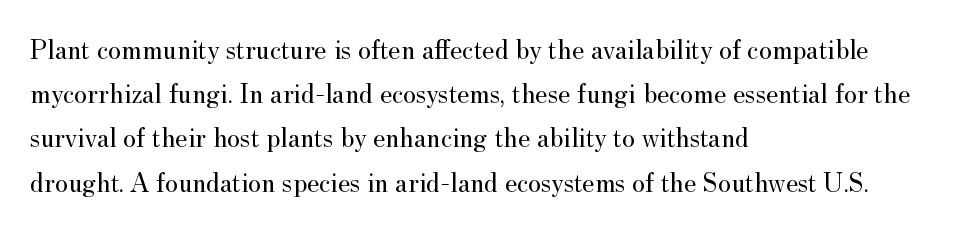
Q: Is the text bold? A: No.
Q: Is the text italic (slanted)? A: No, it is upright.
Q: Is the typeface a serif or a sans-serif typeface? A: Serif.
Q: Is the text underlined? A: No.
Q: How is the paragraph aligned? A: Left-aligned.
Q: Is the spacing between letters normal or unusually wide? A: Normal.
Q: Is the spacing between lines tight, normal or loose? A: Normal.
Q: Width (condensed, normal, or wide)? A: Normal.
Q: Stroke contrast? A: Medium.
Q: x-height? A: Small.
Q: Monospaced? A: No.
